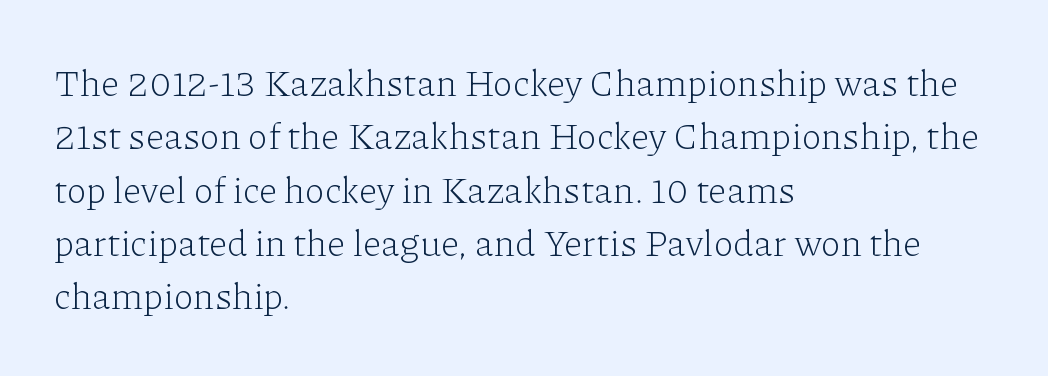
Q: Is the text bold? A: No.
Q: Is the text italic (slanted)? A: No, it is upright.
Q: Is the typeface a serif or a sans-serif typeface? A: Serif.
Q: Is the text underlined? A: No.
Q: How is the paragraph aligned? A: Left-aligned.
Q: Is the spacing between letters normal or unusually wide? A: Normal.
Q: Is the spacing between lines tight, normal or loose? A: Normal.
Q: Width (condensed, normal, or wide)? A: Normal.
Q: Stroke contrast? A: Low.
Q: x-height? A: Medium.
Q: Monospaced? A: No.
